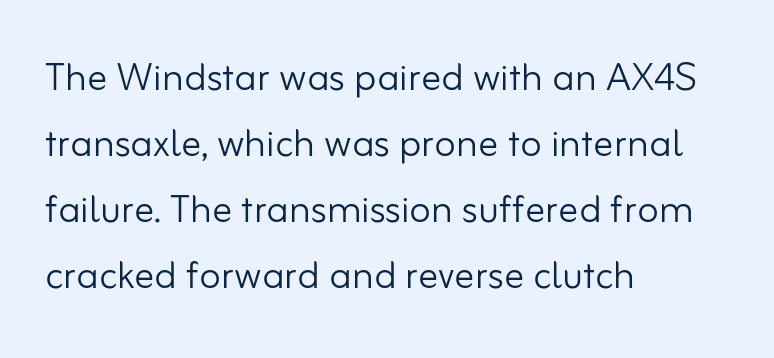
Q: Is the text bold? A: No.
Q: Is the text italic (slanted)? A: No, it is upright.
Q: Is the typeface a serif or a sans-serif typeface? A: Sans-serif.
Q: Is the text underlined? A: No.
Q: How is the paragraph aligned? A: Left-aligned.
Q: Is the spacing between letters normal or unusually wide? A: Normal.
Q: Is the spacing between lines tight, normal or loose? A: Normal.
Q: Width (condensed, normal, or wide)? A: Normal.
Q: Stroke contrast? A: Low.
Q: x-height? A: Small.
Q: Monospaced? A: No.
